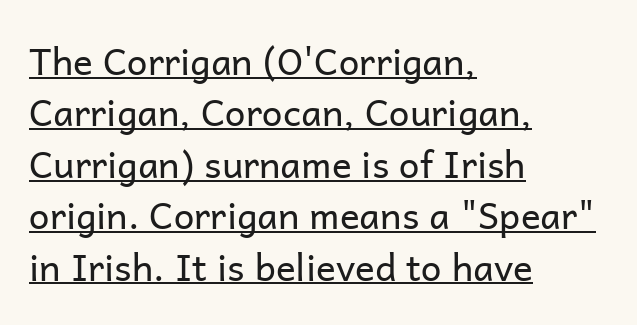
{"serif": "no", "italic": "no", "bold": "no", "weight": "regular", "width": "normal", "stroke_contrast": "low", "x_height": "medium", "monospaced": "no", "underline": "yes", "align": "left", "line_spacing": "normal", "line_spacing_ratio": 1.39, "letter_spacing": "normal", "letter_spacing_em": 0.0, "glyph_px": 37}
